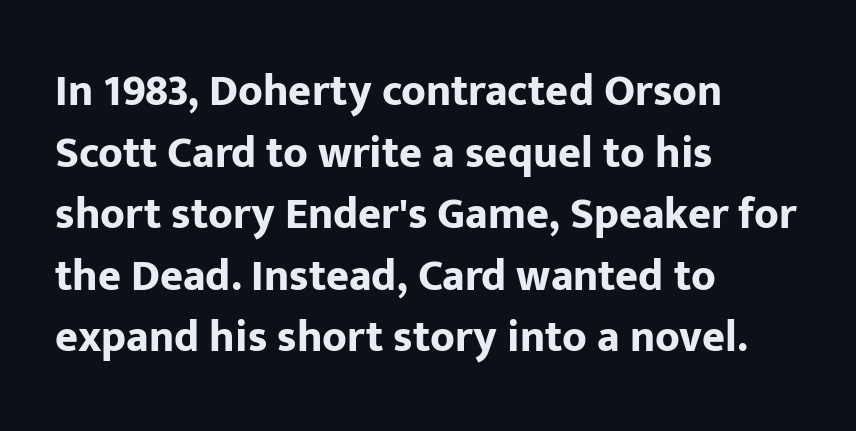
{"serif": "no", "italic": "no", "bold": "yes", "weight": "bold", "width": "normal", "stroke_contrast": "low", "x_height": "medium", "monospaced": "no", "underline": "no", "align": "left", "line_spacing": "normal", "line_spacing_ratio": 1.4, "letter_spacing": "normal", "letter_spacing_em": 0.0, "glyph_px": 44}
